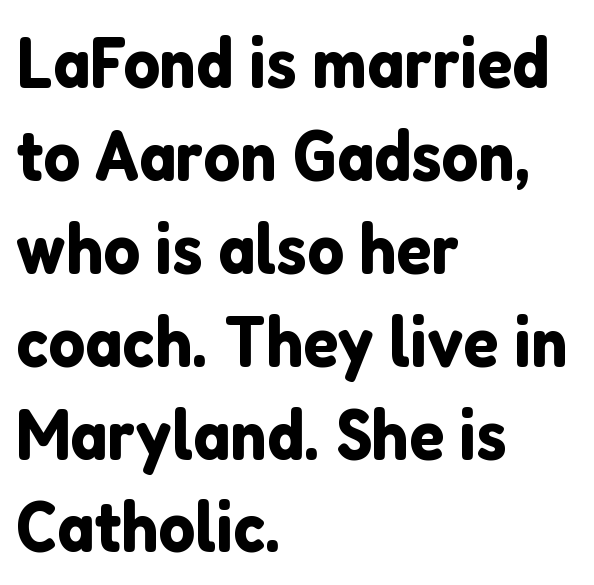
Q: Is the text italic (slanted)? A: No, it is upright.
Q: Is the typeface a serif or a sans-serif typeface? A: Sans-serif.
Q: Is the text underlined? A: No.
Q: How is the paragraph aligned? A: Left-aligned.
Q: Is the spacing between letters normal or unusually wide? A: Normal.
Q: Is the spacing between lines tight, normal or loose? A: Normal.
Q: Width (condensed, normal, or wide)? A: Normal.
Q: Stroke contrast? A: Low.
Q: x-height? A: Medium.
Q: Monospaced? A: No.
